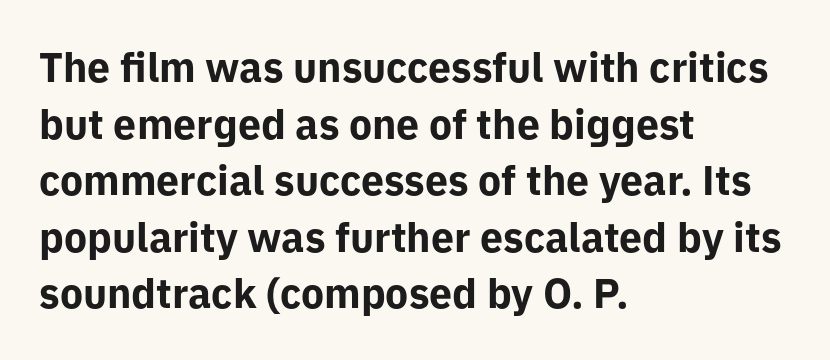
{"serif": "no", "italic": "no", "bold": "yes", "weight": "bold", "width": "normal", "stroke_contrast": "low", "x_height": "medium", "monospaced": "no", "underline": "no", "align": "left", "line_spacing": "normal", "line_spacing_ratio": 1.38, "letter_spacing": "normal", "letter_spacing_em": 0.0, "glyph_px": 41}
